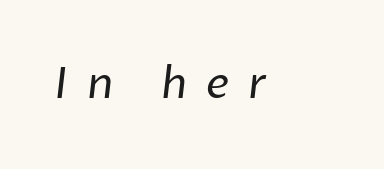
{"serif": "no", "bold": "no", "weight": "regular", "width": "normal", "stroke_contrast": "low", "x_height": "medium", "monospaced": "no", "underline": "no", "letter_spacing": "wide", "letter_spacing_em": 0.43, "glyph_px": 44}
